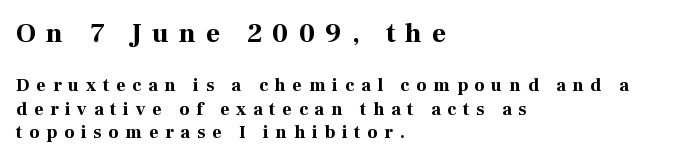
Q: Is the text bold? A: Yes.
Q: Is the text italic (slanted)? A: No, it is upright.
Q: Is the text underlined? A: No.
Q: How is the paragraph aligned? A: Left-aligned.
Q: Is the spacing between letters normal or unusually wide? A: Unusually wide.
Q: Is the spacing between lines tight, normal or loose? A: Normal.
Q: Which block of text is set in a larger size, the first (top) or the second (bottom)? A: The first (top) one.
